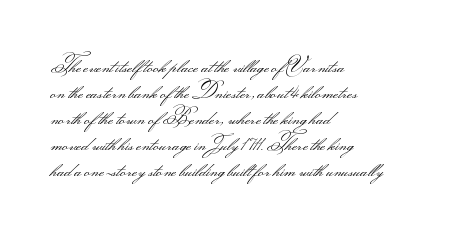
Q: Is the text bold? A: No.
Q: Is the text italic (slanted)? A: Yes.
Q: Is the text underlined? A: No.
Q: How is the paragraph aligned? A: Left-aligned.
Q: Is the spacing between letters normal or unusually wide? A: Normal.
Q: Is the spacing between lines tight, normal or loose? A: Normal.
